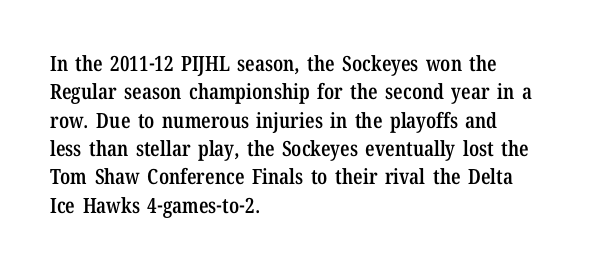
The image shows 21 px text type, upright; set left-aligned, normal line spacing (1.35x), normal letter spacing, not underlined.
